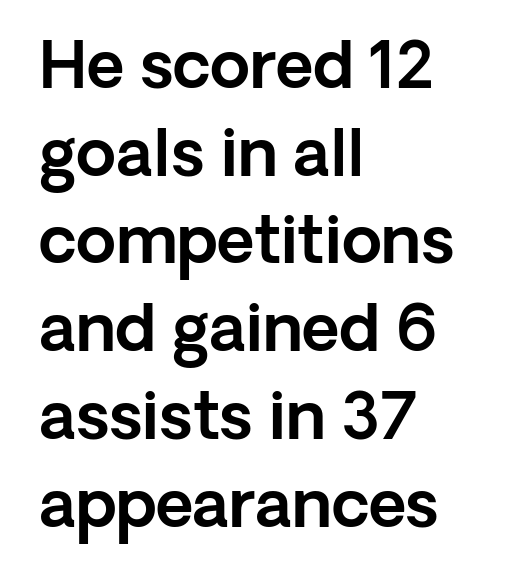
In terms of leading, this rendering sits right in the middle. When letters stand straight like this, we call the style roman or upright. The glyphs are unaccompanied by any horizontal stroke below them. These lines keep a tight, regular rhythm from letter to letter. Nope, no serifs anywhere on these letters. The passage is arranged the way most books set body copy — flush left.
